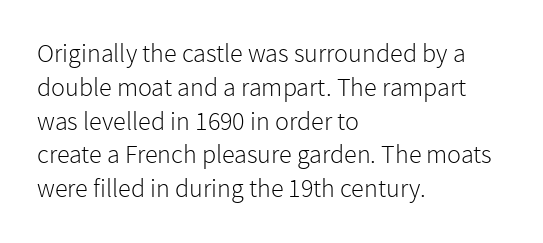
Descenders are the only things crossing below the line. Vertical strokes here are truly vertical. Compared with typical paragraphs, the rows here are spaced about the same. The setting favours the left margin, as ordinary paragraphs usually do.
